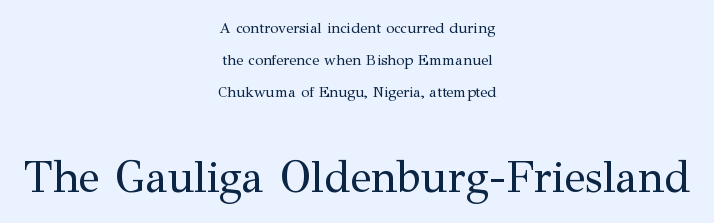
Q: Is the text bold? A: No.
Q: Is the text italic (slanted)? A: No, it is upright.
Q: Is the typeface a serif or a sans-serif typeface? A: Serif.
Q: Is the text underlined? A: No.
Q: How is the paragraph aligned? A: Centered.
Q: Is the spacing between letters normal or unusually wide? A: Normal.
Q: Is the spacing between lines tight, normal or loose? A: Loose.
Q: Which block of text is set in a larger size, the first (top) or the second (bottom)? A: The second (bottom) one.
Q: Width (condensed, normal, or wide)? A: Normal.
Q: Stroke contrast? A: Medium.
Q: x-height? A: Medium.
Q: Monospaced? A: No.
